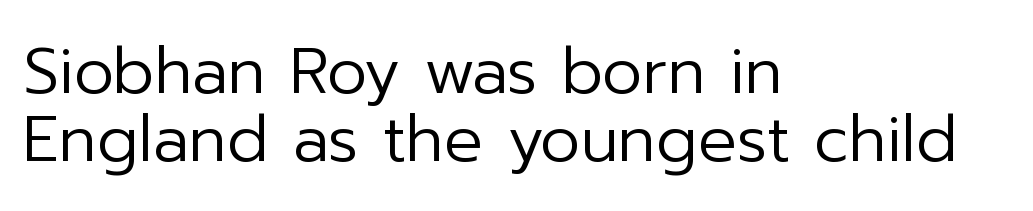
The image shows 64 px regular-weight sans-serif type, upright; set left-aligned, tight line spacing (1.06x), normal letter spacing, not underlined; low stroke contrast and a medium x-height.
